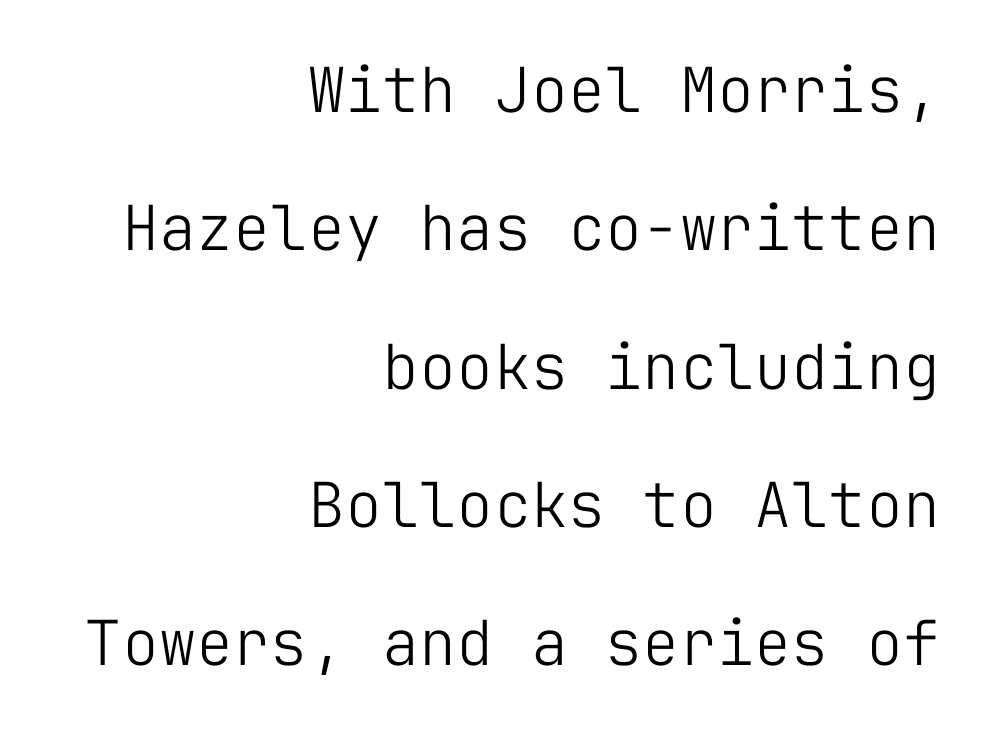
{"serif": "no", "italic": "no", "bold": "no", "weight": "light", "width": "normal", "stroke_contrast": "low", "x_height": "medium", "monospaced": "yes", "underline": "no", "align": "right", "line_spacing": "loose", "line_spacing_ratio": 2.23, "letter_spacing": "normal", "letter_spacing_em": 0.0, "glyph_px": 62}
